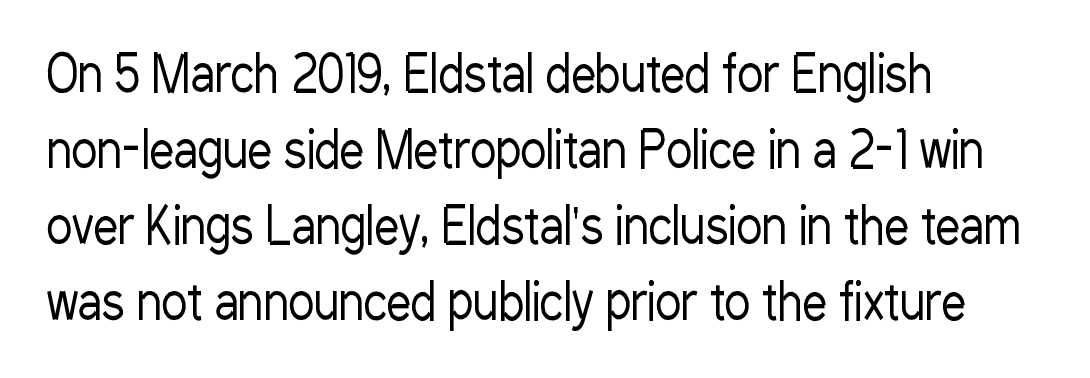
{"serif": "no", "italic": "no", "bold": "no", "weight": "regular", "width": "condensed", "stroke_contrast": "low", "x_height": "medium", "monospaced": "no", "underline": "no", "align": "left", "line_spacing": "normal", "line_spacing_ratio": 1.55, "letter_spacing": "normal", "letter_spacing_em": 0.0, "glyph_px": 49}
